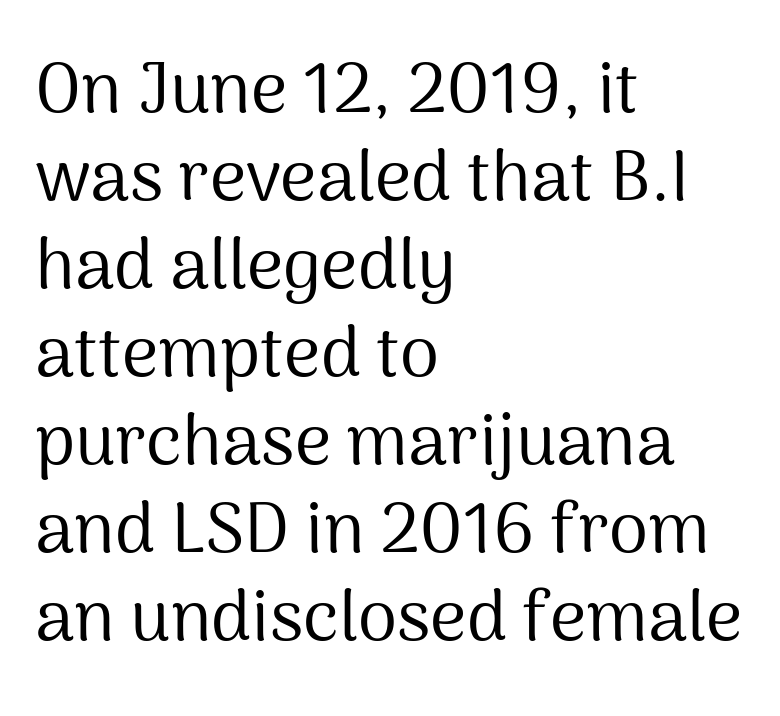
The image shows 71 px regular-weight sans-serif type, upright; set left-aligned, line spacing 1.24x, normal letter spacing, not underlined; medium stroke contrast and a medium x-height.
